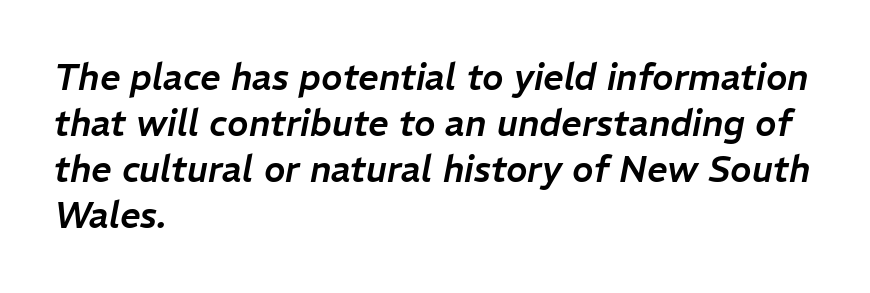
The image shows 36 px text type, italic (leaning right); set left-aligned, normal line spacing (1.28x), normal letter spacing, not underlined; low stroke contrast and a medium x-height.
